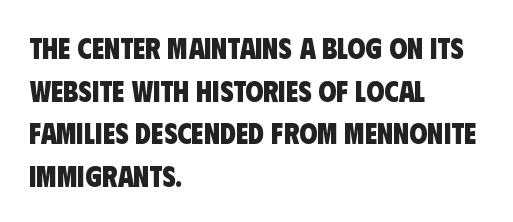
The image shows 29 px heavy, condensed sans-serif type; set left-aligned, normal line spacing (1.47x), normal letter spacing, not underlined; low stroke contrast and a large x-height.
